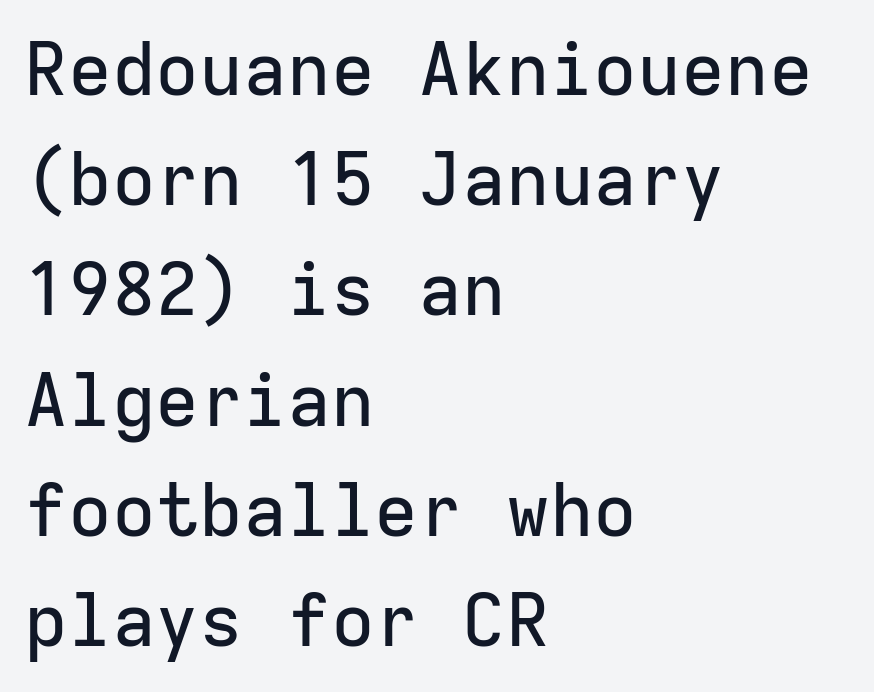
{"serif": "no", "italic": "no", "width": "normal", "stroke_contrast": "low", "x_height": "medium", "monospaced": "yes", "underline": "no", "align": "left", "line_spacing": "normal", "line_spacing_ratio": 1.51, "letter_spacing": "normal", "letter_spacing_em": 0.0, "glyph_px": 73}
